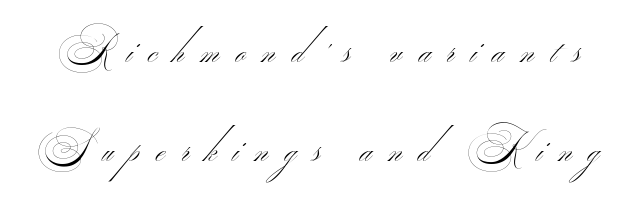
The image shows 40 px thin, wide sans-serif type; set loose line spacing (2.47x), unusually wide letter spacing (+0.41 em), not underlined; medium stroke contrast.
